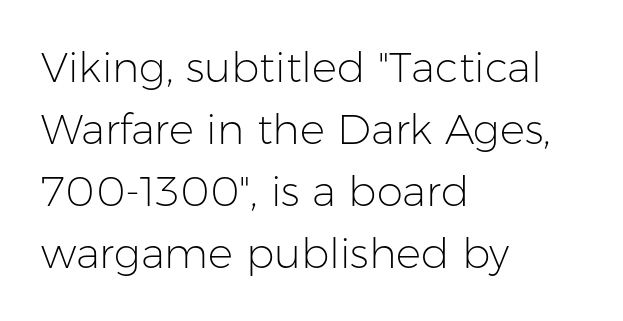
Is this a sans? Yes — the strokes have no serifs. Rendered with straight, roman letterforms. The face looks like a standard text weight, possibly lighter. Short and long lines alike share a common starting point at left. What's the leading like? Ordinary, nothing unusual. The passage shown is typed in a proportional face where columns would drift.
